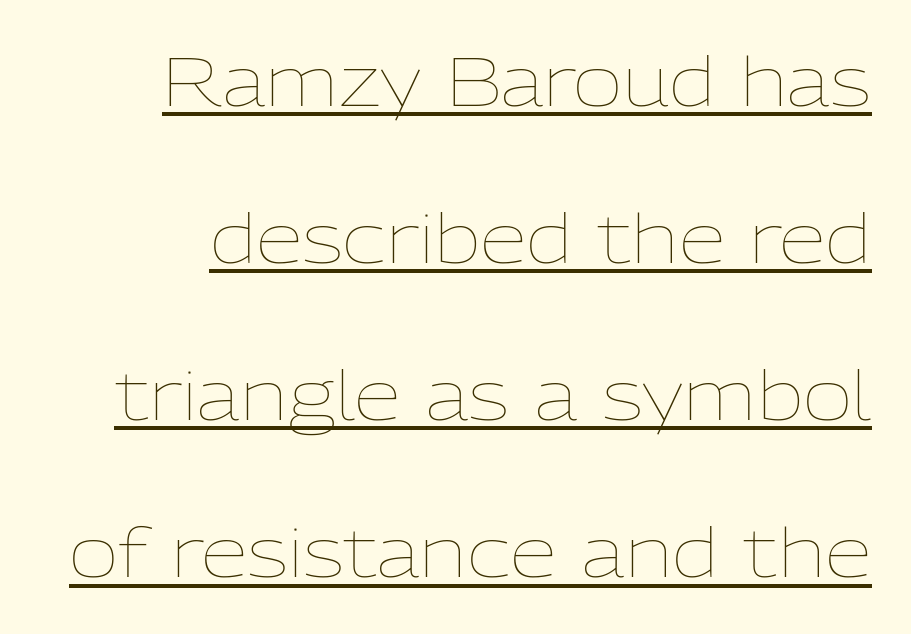
{"italic": "no", "bold": "no", "weight": "thin", "width": "normal", "stroke_contrast": "low", "x_height": "medium", "monospaced": "no", "underline": "yes", "line_spacing": "loose", "line_spacing_ratio": 2.31, "letter_spacing": "normal", "letter_spacing_em": 0.0, "glyph_px": 68}
